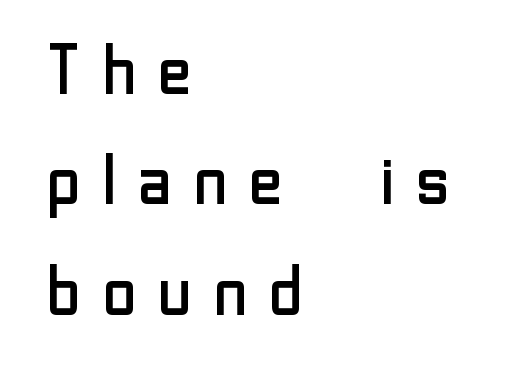
The image shows 69 px regular-weight sans-serif type, upright; set left-aligned, normal line spacing (1.6x), unusually wide letter spacing (+0.22 em), not underlined; low stroke contrast and a medium x-height.
